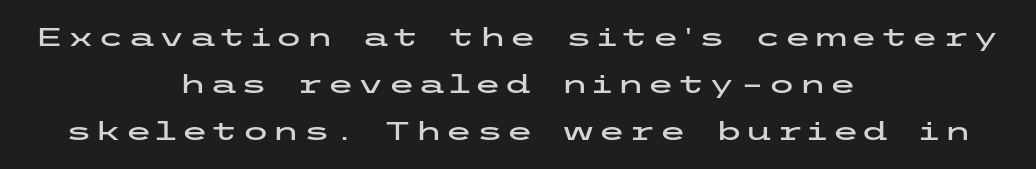
The image shows 25 px text type, upright; set centered, line spacing 1.88x, not underlined.
